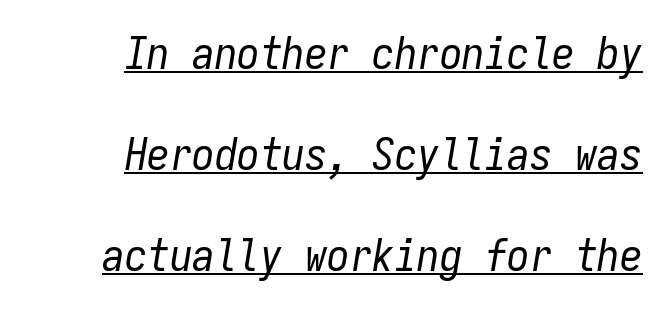
The image shows 45 px regular-weight, condensed type, italic (leaning right), monospaced; set right-aligned, loose line spacing (2.24x), normal letter spacing, underlined; low stroke contrast and a medium x-height.
